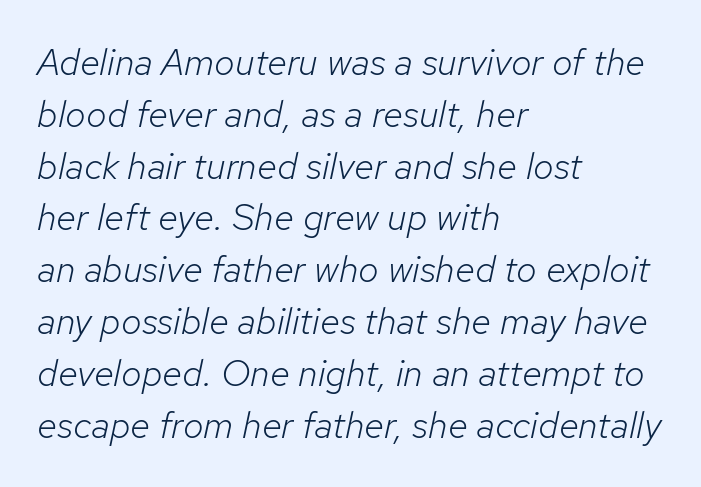
Do the characters align in a grid? No, the font is proportional. The font sits on the lighter half of the weight spectrum, regular included. Is the block centered? No — it sits flush against the left margin. The font's italic variant was chosen for this text. Letters rest on an invisible, unmarked baseline. Short note: letters normally spaced.
